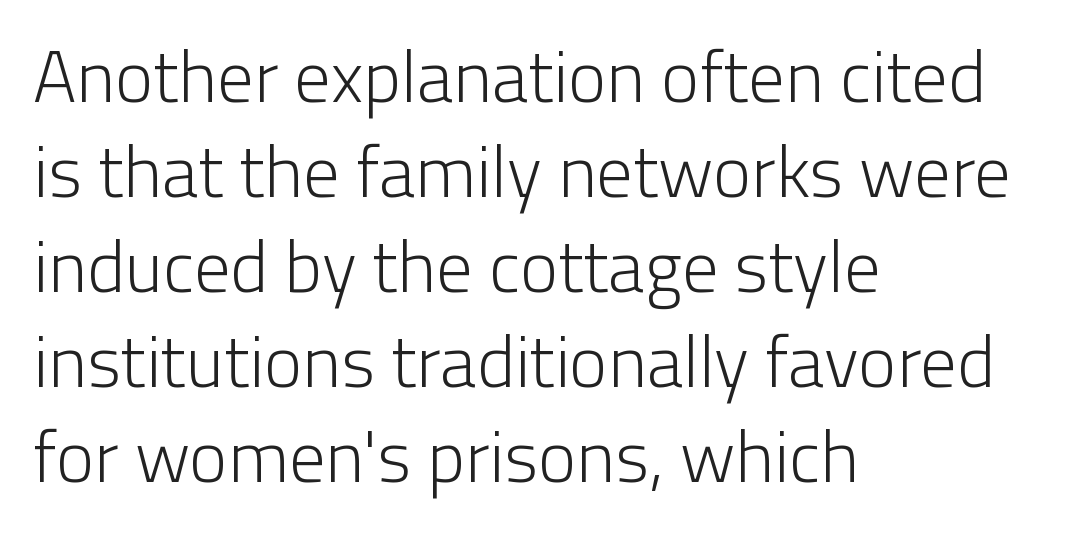
Italic: no, the glyphs are upright roman. Rows of type keep a routine distance in the vertical direction. The compositor pushed each line to the left boundary. Does extra space separate the letters? No, they use regular spacing. No chunkiness to these letters — they're not bold.
